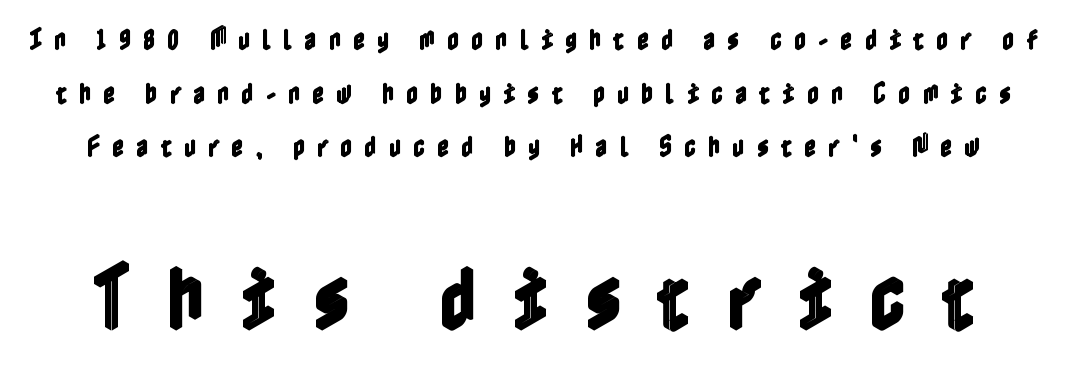
{"italic": "no", "width": "condensed", "x_height": "medium", "underline": "no", "line_spacing": "loose", "line_spacing_ratio": 2.23, "letter_spacing": "wide", "letter_spacing_em": 0.49, "larger_block": "second", "size_ratio": 3.0, "glyph_px": 72}
